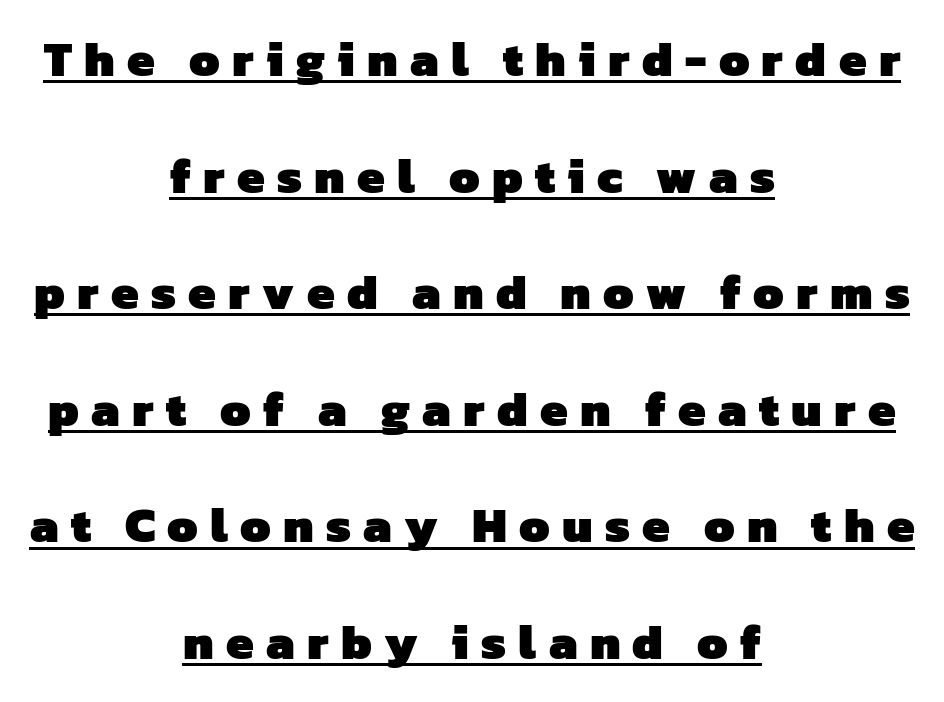
{"serif": "no", "bold": "yes", "weight": "heavy", "width": "normal", "stroke_contrast": "low", "x_height": "medium", "monospaced": "no", "underline": "yes", "align": "center", "line_spacing": "loose", "line_spacing_ratio": 2.38, "letter_spacing": "wide", "letter_spacing_em": 0.25, "glyph_px": 49}
